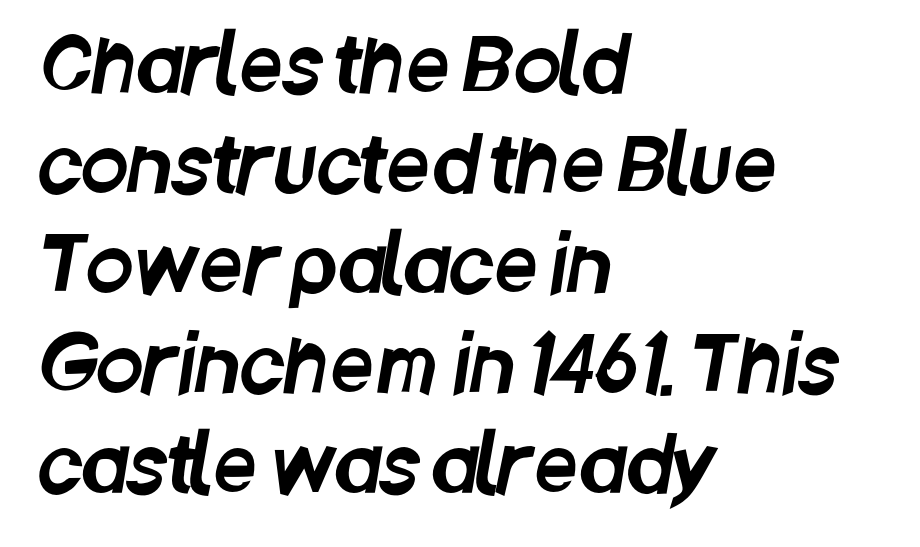
{"serif": "no", "width": "condensed", "stroke_contrast": "low", "x_height": "large", "monospaced": "no", "underline": "no", "align": "left", "line_spacing": "normal", "line_spacing_ratio": 1.3, "letter_spacing": "normal", "letter_spacing_em": 0.0, "glyph_px": 77}
